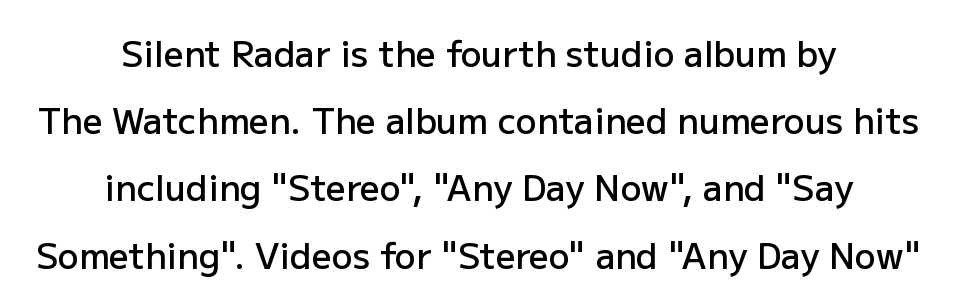
The image shows 35 px semibold sans-serif type, upright; set centered, loose line spacing (1.92x), normal letter spacing, not underlined; low stroke contrast and a medium x-height.
